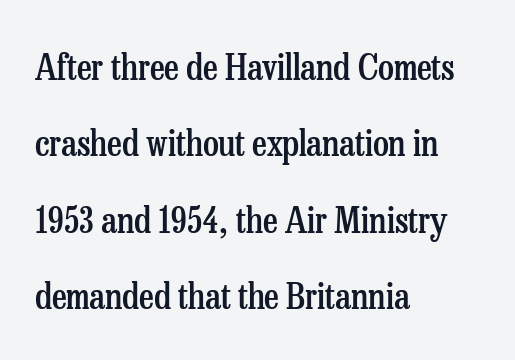
Look at the stroke-to-counter ratio: somewhat heavy, a semibold. The paragraph has a hard left edge and a soft right edge. This is roman type, the default non-slanted kind. The text was rendered using a seriffed face with decorative stroke endings.
